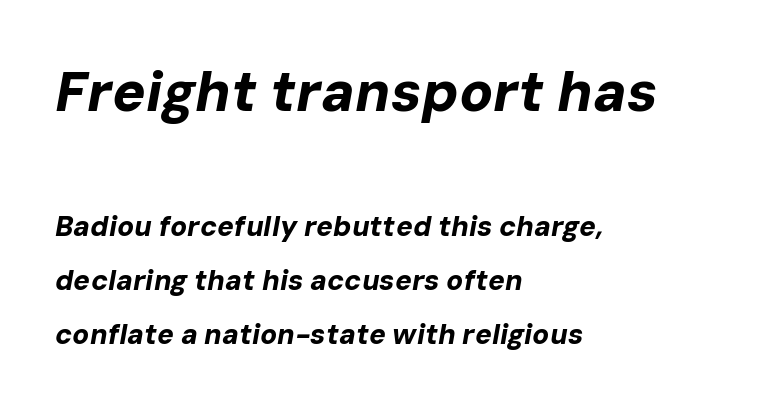
The lines are quadded left. Each word holds together tightly as a unit, with standard inter-letter gaps. The glyphs look as if they've been sheared to an angle. Two sizes are in play, and the larger belongs to the first block. Has an underline been added? It has not. Do the characters align in a grid? No, the font is proportional.
